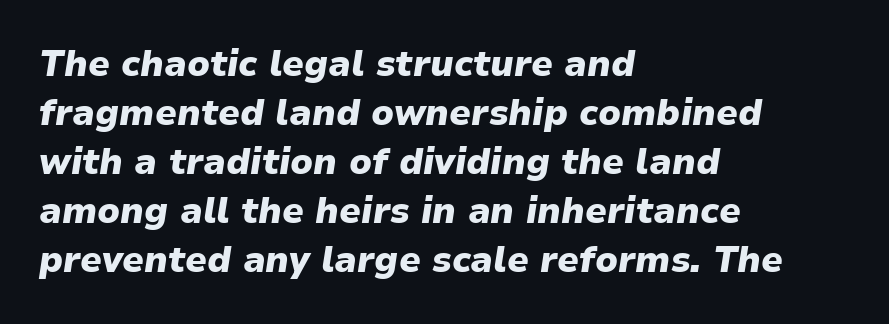
The image shows 36 px heavy type, italic (leaning right); set left-aligned, normal line spacing (1.36x), normal letter spacing, not underlined; low stroke contrast and a medium x-height.
